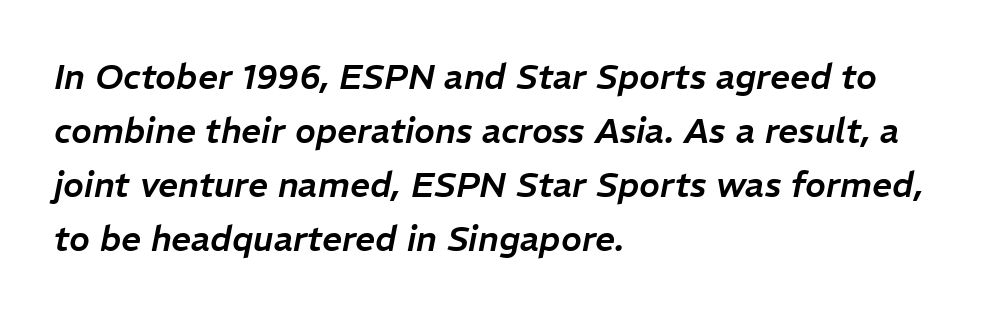
The image shows 35 px text type, italic (leaning right); set left-aligned, normal line spacing (1.54x), normal letter spacing, not underlined; low stroke contrast and a medium x-height.
